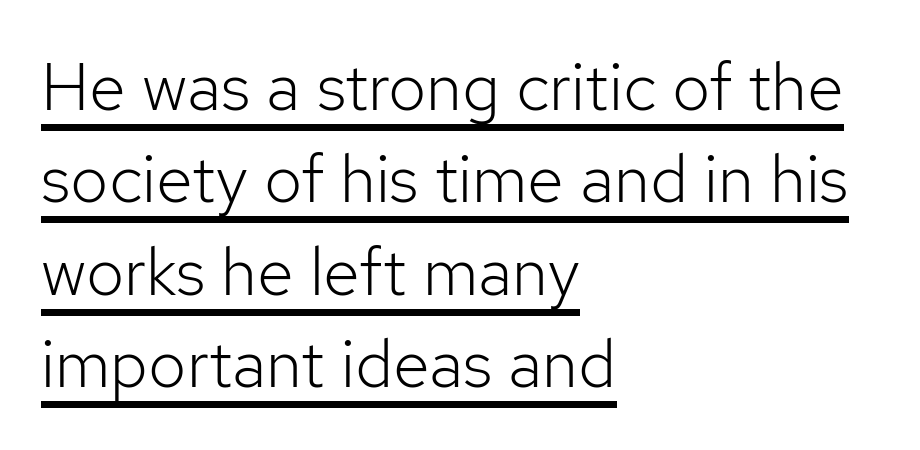
{"serif": "no", "italic": "no", "bold": "no", "weight": "light", "width": "normal", "stroke_contrast": "low", "x_height": "medium", "monospaced": "no", "underline": "yes", "align": "left", "line_spacing": "normal", "line_spacing_ratio": 1.38, "letter_spacing": "normal", "letter_spacing_em": 0.0, "glyph_px": 67}
